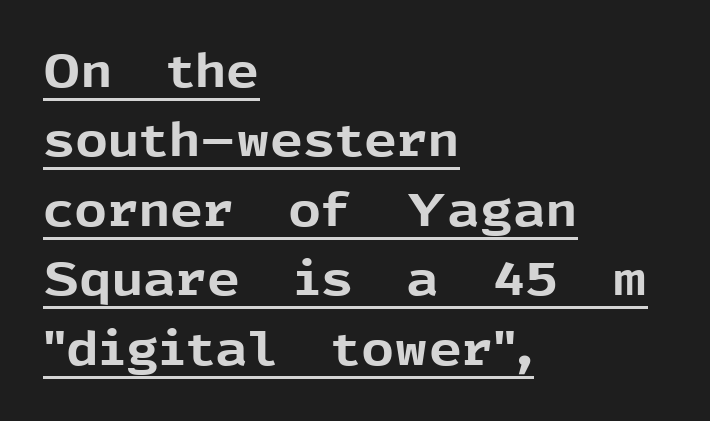
{"serif": "no", "italic": "no", "bold": "yes", "weight": "bold", "width": "normal", "x_height": "medium", "monospaced": "no", "underline": "yes", "align": "left", "line_spacing": "normal", "line_spacing_ratio": 1.51, "letter_spacing": "normal", "letter_spacing_em": 0.0, "glyph_px": 46}
